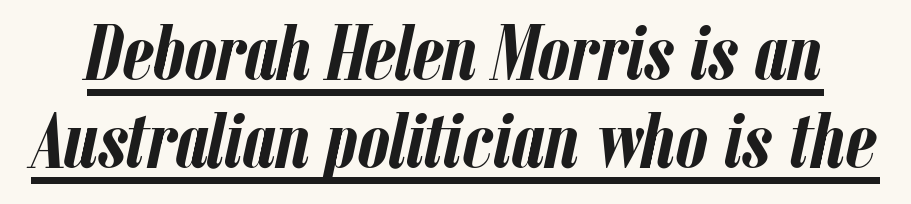
On the weight axis this lands at bold, roughly 700. Yep, that's italic — everything's leaning. Is this a fixed-width face? No — the glyphs have proportional, varying widths. The letterforms sit shoulder to shoulder at normal distance. Baseline-to-baseline distance is barely more than the letter height. This sample carries an underscore along the baseline area.
